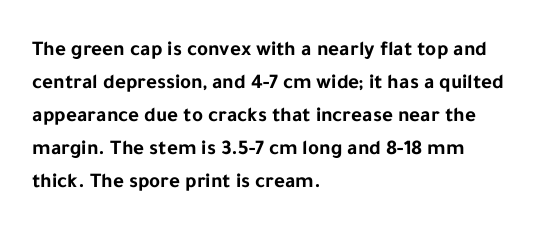
The image shows 21 px bold type, upright; set left-aligned, normal line spacing (1.57x), normal letter spacing, not underlined.
